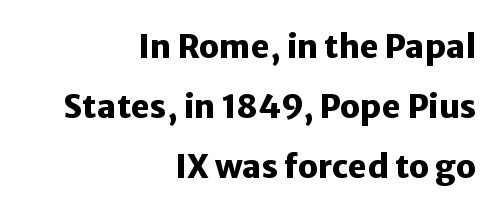
The image shows 32 px heavy sans-serif type, upright; set right-aligned, line spacing 1.87x, normal letter spacing, not underlined; low stroke contrast and a medium x-height.
